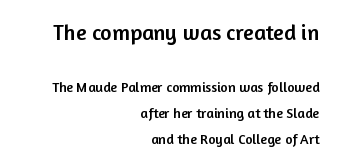
The image shows 22 px text type, upright; set right-aligned, line spacing 1.86x, normal letter spacing, not underlined; the first (top) block is 1.57x larger.
